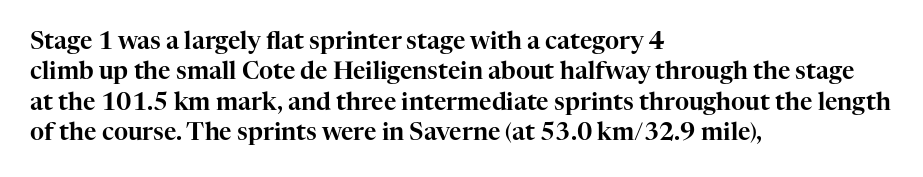
Unmarked baselines from the first word to the last. Short and long lines alike share a common starting point at left. The horizontal fit of the characters is conventional and even. Leading matches the norm, producing a regular column. In terms of posture, this sample is upright.
